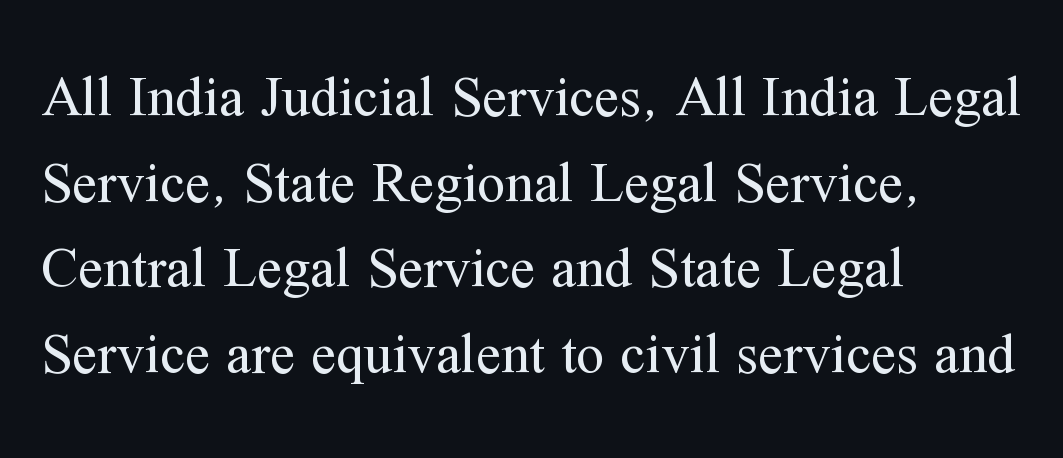
Stem width sits at or under what a default text font uses. Looks like regular typesetting: each glyph gets only the width it needs. Line beginnings align vertically; line endings do not. Notice how the stems are strictly vertical — no italics here.
